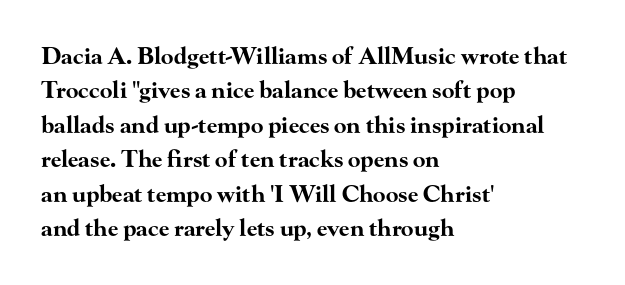
{"italic": "no", "bold": "yes", "underline": "no", "align": "left", "line_spacing": "normal", "line_spacing_ratio": 1.5, "letter_spacing": "normal", "letter_spacing_em": 0.0, "glyph_px": 23}
